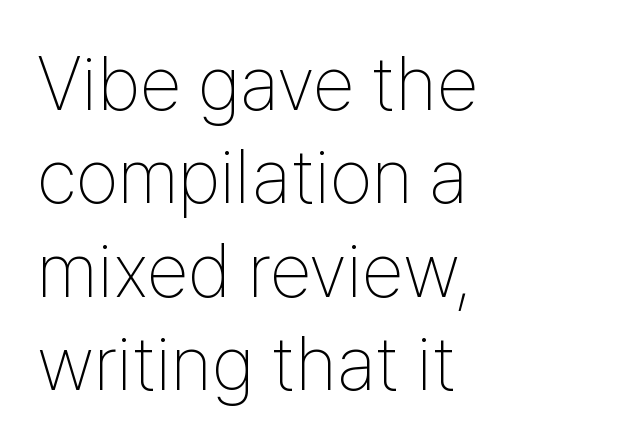
The image shows 76 px thin, condensed sans-serif type, upright; set left-aligned, line spacing 1.23x, normal letter spacing, not underlined; low stroke contrast and a medium x-height.
